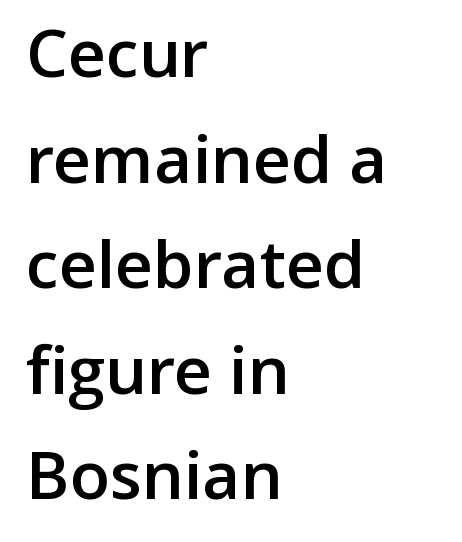
Nope, no serifs anywhere on these letters. Check under the words: just untouched page. I'd describe the lettering as semibold — firm but not a full bold. This block has exactly the height ordinary leading produces. Do the letters lean? They stand straight.
